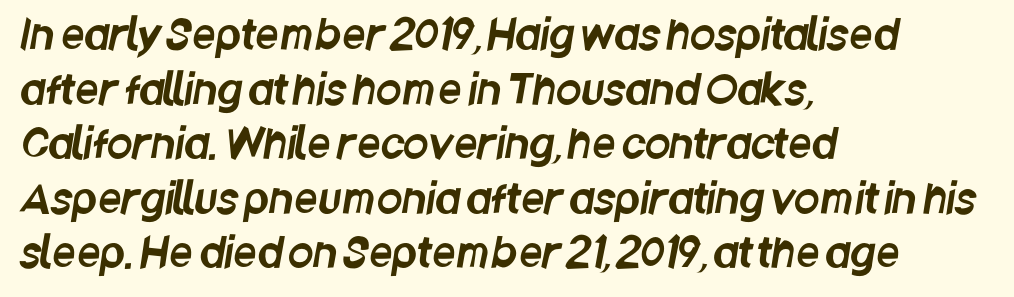
Think of a printed novel: that variable character pitch is what you see here. Quick note: underline off. Are there feet on the stems? There aren't — it's a sans. A student would call this left alignment; a typographer would say flush left, rag right. Spacing between characters is what you'd get straight out of the box. Interline gaps are of average width in this sample.
